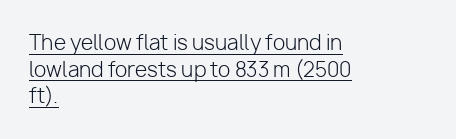
{"italic": "no", "bold": "no", "underline": "yes", "align": "left", "line_spacing": "normal", "line_spacing_ratio": 1.33, "letter_spacing": "normal", "letter_spacing_em": 0.0, "glyph_px": 20}
